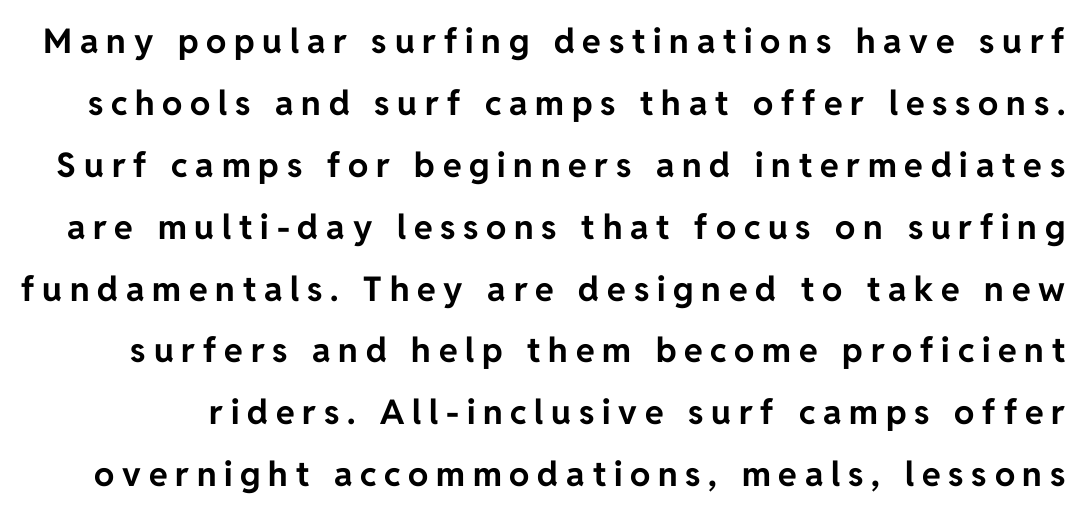
Is this a fixed-width face? No — the glyphs have proportional, varying widths. What kind of face is this? One without serifs — a sans. The baseline area is clear. Italic? Not at all — the glyphs are vertical.
